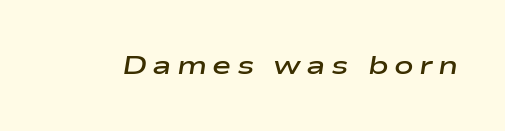
The image shows 26 px text type, italic (leaning right); set unusually wide letter spacing (+0.2 em), not underlined.
